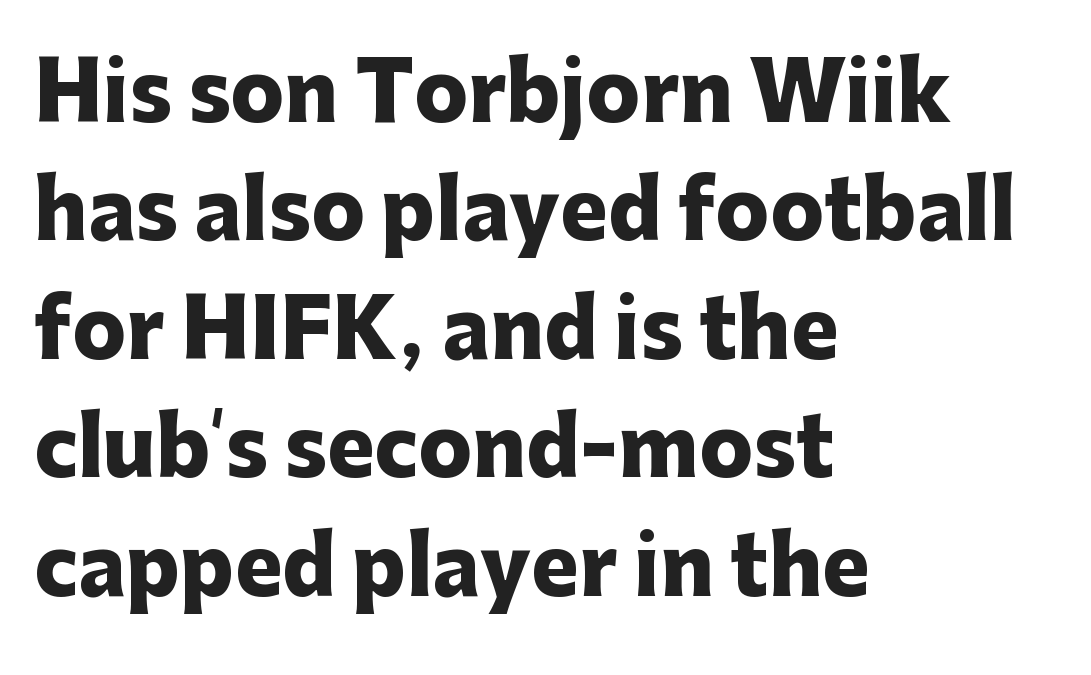
Horizontal bands of white between lines are of average thickness. The glyphs are unaccompanied by any horizontal stroke below them. If you drew a line through each stem, it would be perfectly vertical. Looks like regular typesetting: each glyph gets only the width it needs. Font category for this specimen: sans-serif.
